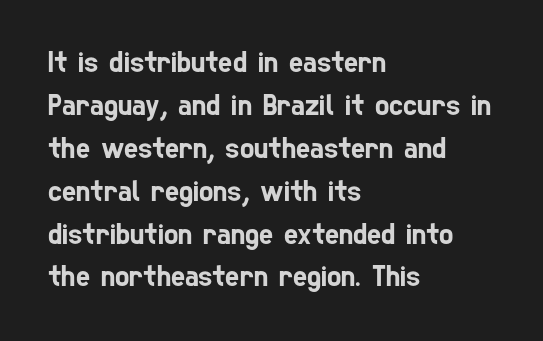
The foot of each line stays bare and open. Where is the straight margin? On the left. The lines sit at an ordinary, default distance from one another. The font family rendered here belongs to the sans-serif group.
